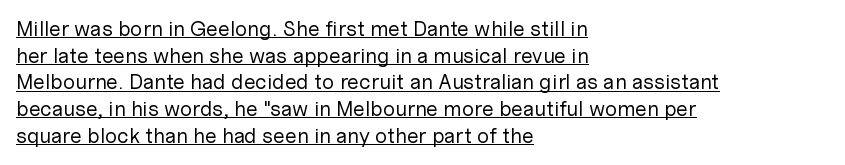
{"italic": "no", "bold": "no", "underline": "yes", "align": "left", "line_spacing": "normal", "line_spacing_ratio": 1.27, "letter_spacing": "normal", "letter_spacing_em": 0.0, "glyph_px": 21}
